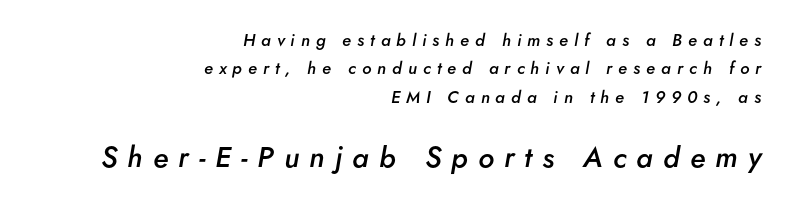
{"italic": "yes", "lean": "right", "slant_degrees": 5, "bold": "semi", "weight": "semibold", "width": "normal", "stroke_contrast": "low", "x_height": "small", "monospaced": "no", "underline": "no", "align": "right", "line_spacing": "normal", "line_spacing_ratio": 1.67, "letter_spacing": "wide", "letter_spacing_em": 0.35, "larger_block": "second", "size_ratio": 1.71, "glyph_px": 29}
